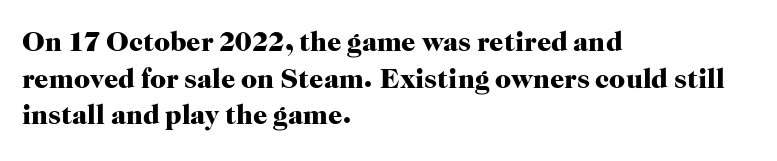
Q: Is the text bold? A: Yes.
Q: Is the text italic (slanted)? A: No, it is upright.
Q: Is the typeface a serif or a sans-serif typeface? A: Serif.
Q: Is the text underlined? A: No.
Q: How is the paragraph aligned? A: Left-aligned.
Q: Is the spacing between letters normal or unusually wide? A: Normal.
Q: Is the spacing between lines tight, normal or loose? A: Normal.
Q: Width (condensed, normal, or wide)? A: Normal.
Q: Stroke contrast? A: High.
Q: x-height? A: Medium.
Q: Monospaced? A: No.
